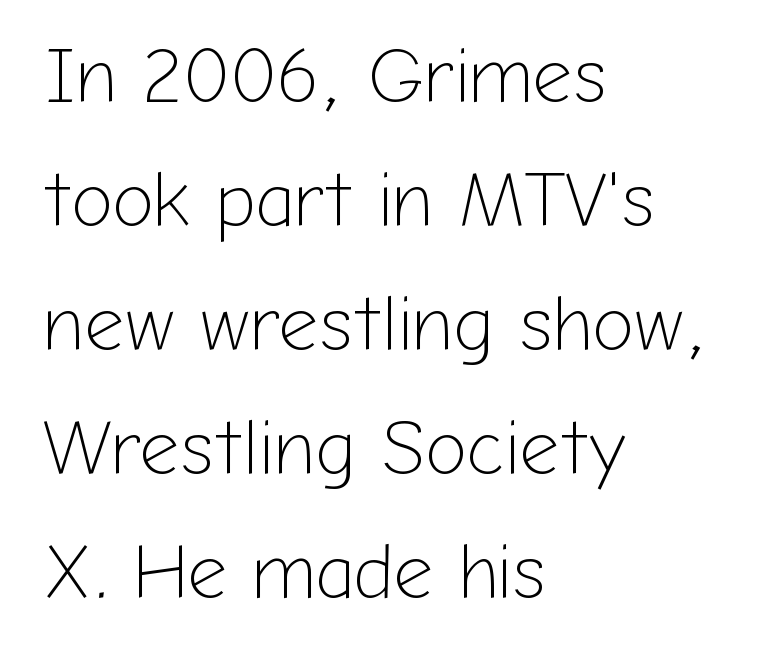
The axis of the letterforms is exactly vertical. The lines sit at an ordinary, default distance from one another. Horizontally, the lines are justified to the leading edge only. No extra tracking has been applied to these lines.
